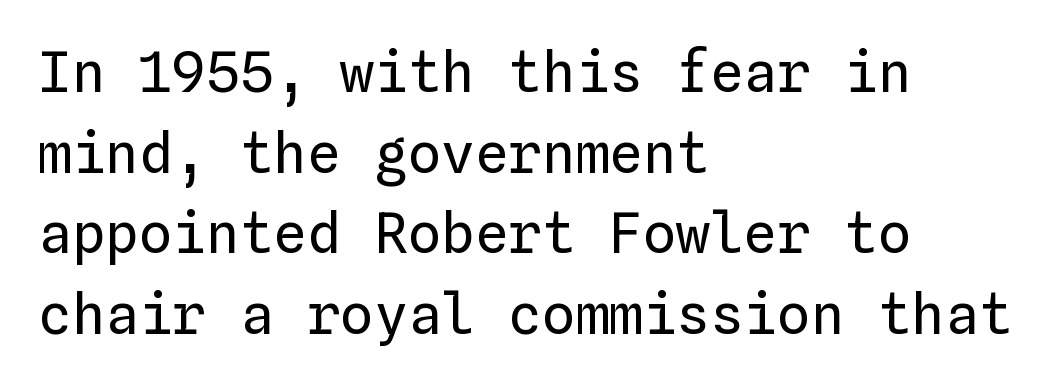
Q: Is the text bold? A: No.
Q: Is the text italic (slanted)? A: No, it is upright.
Q: Is the text underlined? A: No.
Q: How is the paragraph aligned? A: Left-aligned.
Q: Is the spacing between letters normal or unusually wide? A: Normal.
Q: Is the spacing between lines tight, normal or loose? A: Normal.
Q: Width (condensed, normal, or wide)? A: Normal.
Q: Stroke contrast? A: Low.
Q: x-height? A: Medium.
Q: Monospaced? A: Yes.
